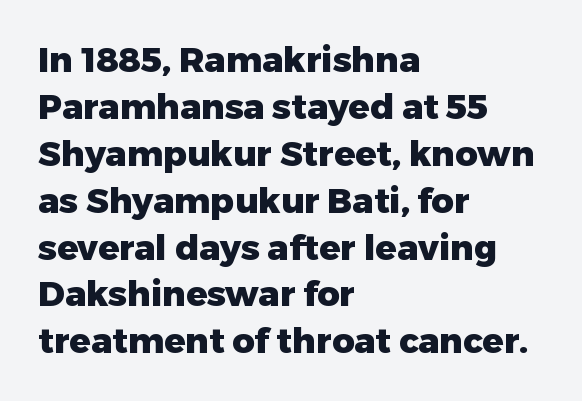
The image shows 35 px heavy sans-serif type, upright; set left-aligned, normal line spacing (1.34x), normal letter spacing, not underlined; low stroke contrast and a medium x-height.
